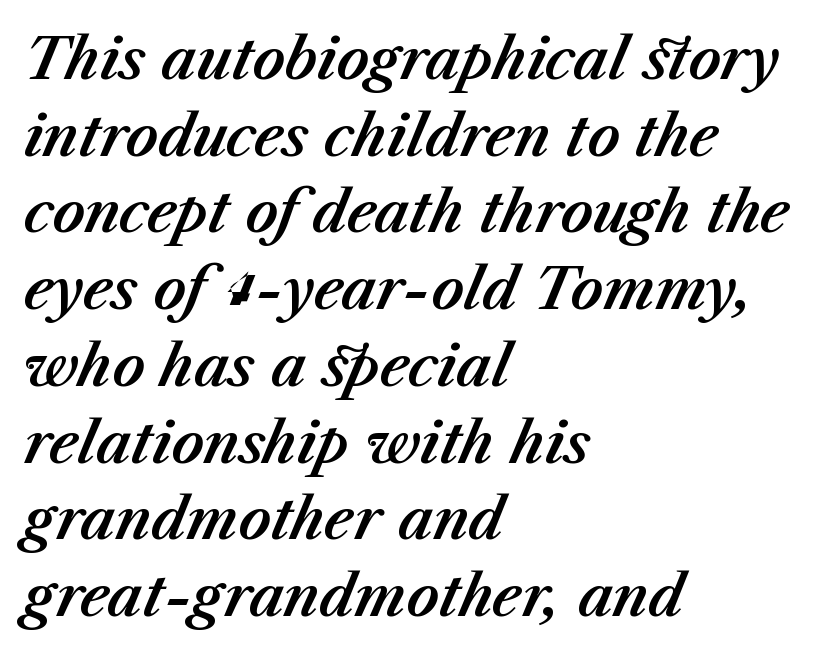
{"italic": "yes", "lean": "right", "slant_degrees": 23, "width": "normal", "stroke_contrast": "medium", "x_height": "medium", "monospaced": "no", "underline": "no", "align": "left", "line_spacing": "normal", "line_spacing_ratio": 1.37, "letter_spacing": "normal", "letter_spacing_em": 0.0, "glyph_px": 56}
